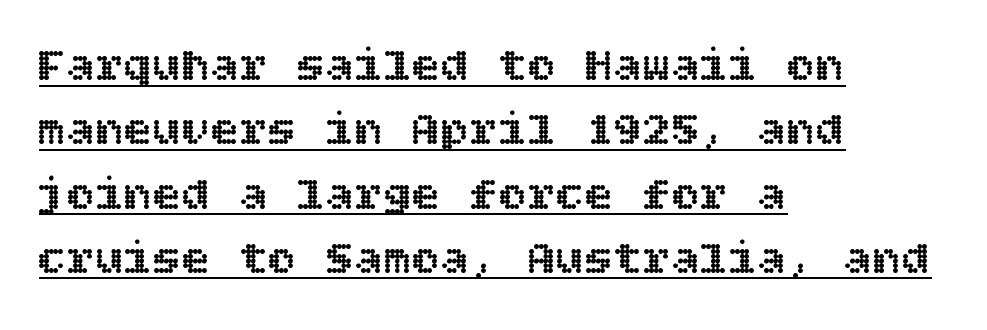
Q: Is the text italic (slanted)? A: No, it is upright.
Q: Is the text underlined? A: Yes.
Q: How is the paragraph aligned? A: Left-aligned.
Q: Is the spacing between letters normal or unusually wide? A: Normal.
Q: Is the spacing between lines tight, normal or loose? A: Normal.
Q: Width (condensed, normal, or wide)? A: Normal.
Q: x-height? A: Large.
